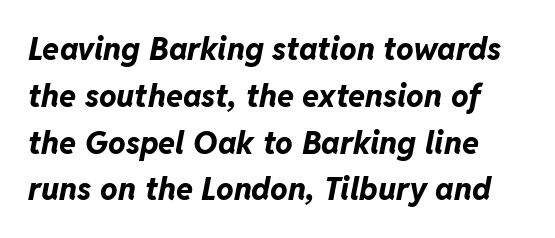
{"italic": "yes", "lean": "right", "slant_degrees": 11, "bold": "yes", "weight": "bold", "width": "normal", "stroke_contrast": "low", "x_height": "medium", "monospaced": "no", "underline": "no", "line_spacing": "normal", "line_spacing_ratio": 1.51, "letter_spacing": "normal", "letter_spacing_em": 0.0, "glyph_px": 31}
